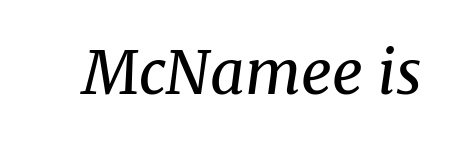
The image shows 60 px regular-weight serif type, italic (leaning right); set normal letter spacing, not underlined; medium stroke contrast and a medium x-height.
